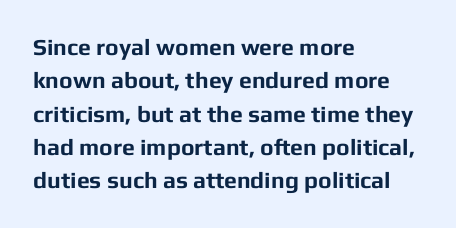
{"italic": "no", "bold": "yes", "underline": "no", "align": "left", "line_spacing": "normal", "line_spacing_ratio": 1.45, "letter_spacing": "normal", "letter_spacing_em": 0.0, "glyph_px": 23}
